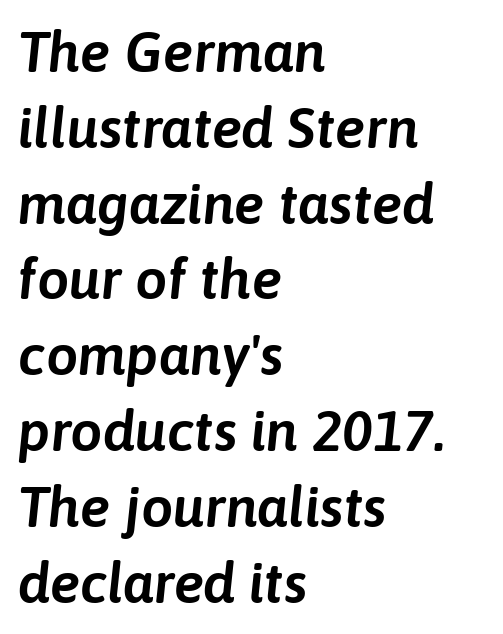
Glance below the letters and you will spot only blank space. The rendering uses natural spacing where letterforms have individual widths. If you drew a ruler down the left edge, every line would touch it. Looking at the ascenders, they clearly lean. Does extra space separate the letters? No, they use regular spacing. Successive baselines arrive at the customary interval.
